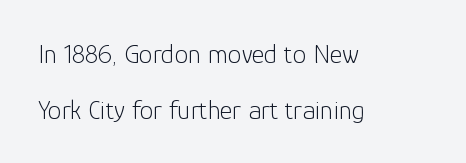
Unlike italic type, these characters show no tilt at all. Compared with typical paragraphs, the rows here are farther apart. Unbolded letterforms with no extra heft. The passage shown is not underscored anywhere. Look at the tracking — it's just the regular setting, nothing added.
